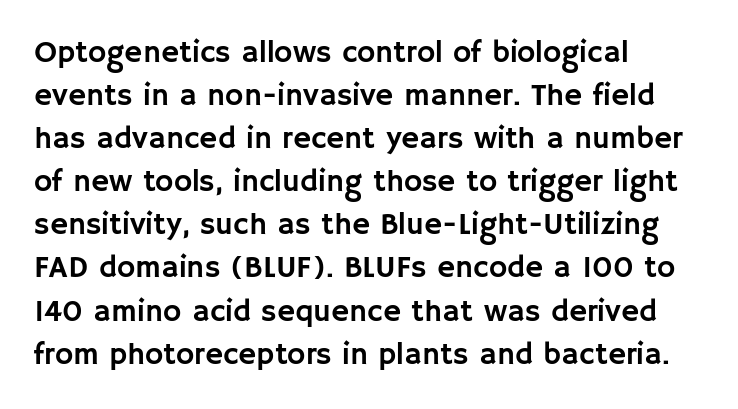
Q: Is the text italic (slanted)? A: No, it is upright.
Q: Is the typeface a serif or a sans-serif typeface? A: Sans-serif.
Q: Is the text underlined? A: No.
Q: How is the paragraph aligned? A: Left-aligned.
Q: Is the spacing between letters normal or unusually wide? A: Normal.
Q: Is the spacing between lines tight, normal or loose? A: Normal.
Q: Width (condensed, normal, or wide)? A: Normal.
Q: Stroke contrast? A: Low.
Q: x-height? A: Large.
Q: Monospaced? A: No.
